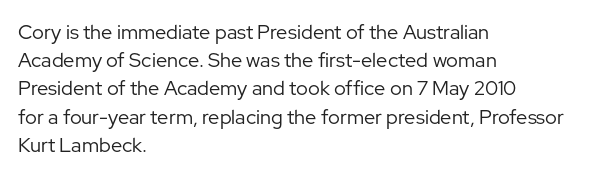
Q: Is the text bold? A: No.
Q: Is the text italic (slanted)? A: No, it is upright.
Q: Is the text underlined? A: No.
Q: How is the paragraph aligned? A: Left-aligned.
Q: Is the spacing between letters normal or unusually wide? A: Normal.
Q: Is the spacing between lines tight, normal or loose? A: Normal.
